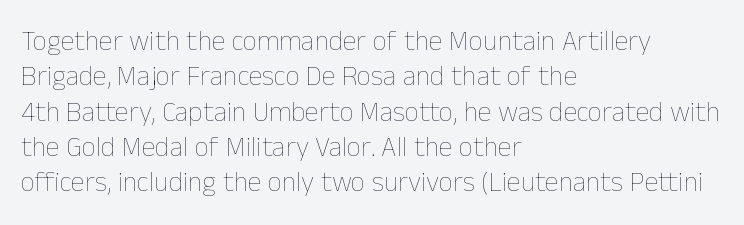
The image shows 28 px thin type, upright; set left-aligned, normal line spacing (1.26x), normal letter spacing, not underlined; low stroke contrast and a medium x-height.
